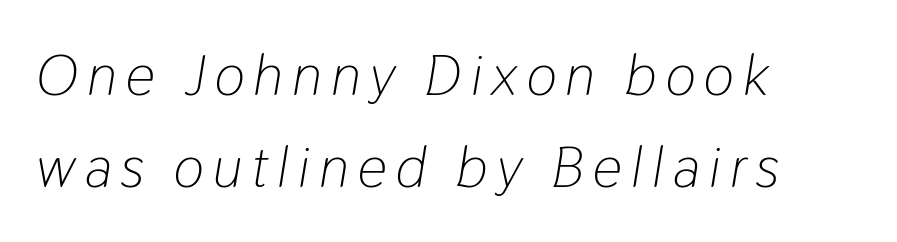
Is this a fixed-width face? No — the glyphs have proportional, varying widths. The face looks like a standard text weight, possibly lighter. The letters are slanted; this is an italic face. Left-aligned paragraph, ragged on the right.
